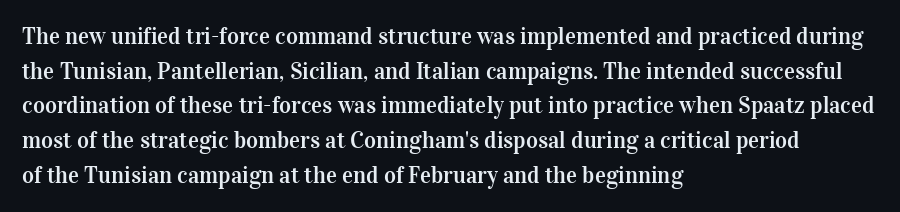
The image shows 23 px text type, upright; set left-aligned, normal line spacing (1.51x), normal letter spacing, not underlined.
